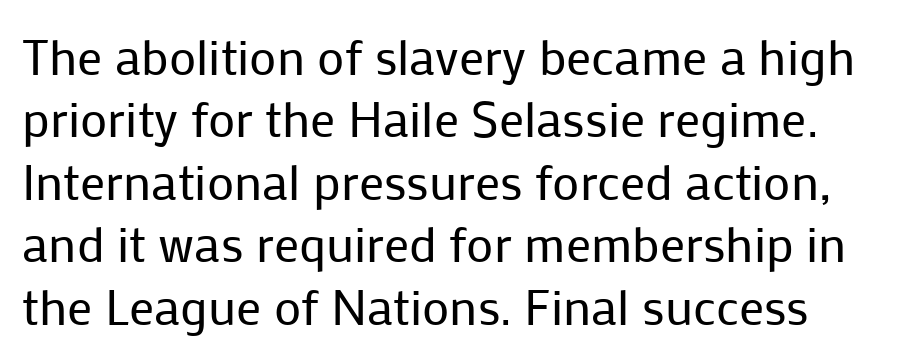
{"serif": "no", "italic": "no", "bold": "no", "weight": "regular", "width": "normal", "stroke_contrast": "low", "x_height": "medium", "monospaced": "no", "underline": "no", "align": "left", "line_spacing": "normal", "line_spacing_ratio": 1.25, "letter_spacing": "normal", "letter_spacing_em": 0.0, "glyph_px": 50}
